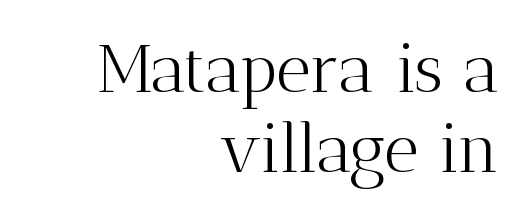
Q: Is the text bold? A: No.
Q: Is the text italic (slanted)? A: No, it is upright.
Q: Is the typeface a serif or a sans-serif typeface? A: Serif.
Q: Is the text underlined? A: No.
Q: How is the paragraph aligned? A: Right-aligned.
Q: Is the spacing between letters normal or unusually wide? A: Normal.
Q: Width (condensed, normal, or wide)? A: Normal.
Q: Stroke contrast? A: Medium.
Q: x-height? A: Medium.
Q: Monospaced? A: No.
